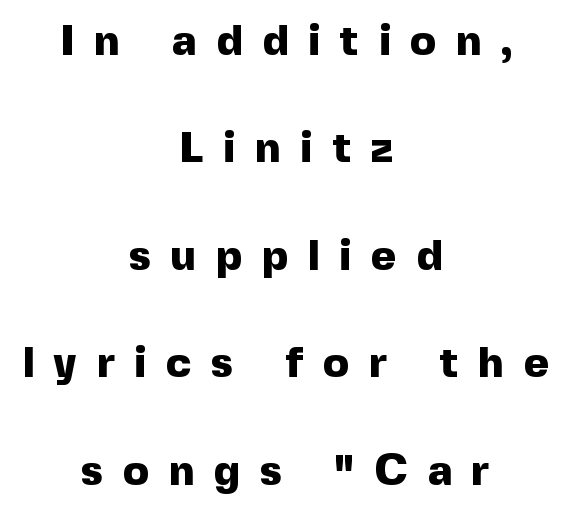
The image shows 43 px heavy sans-serif type, upright; set centered, loose line spacing (2.5x), unusually wide letter spacing (+0.46 em), not underlined; a medium x-height.
